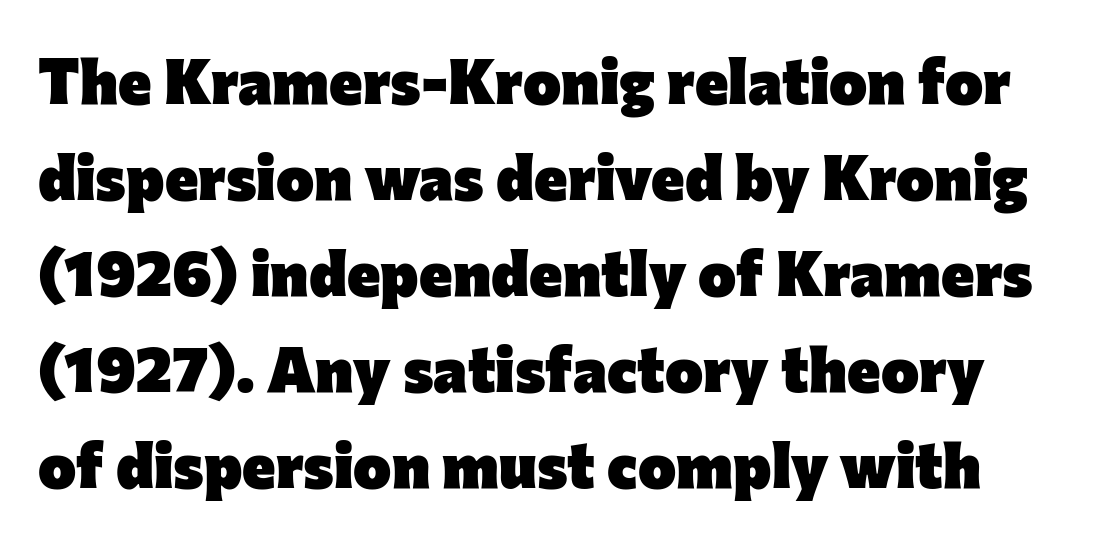
{"serif": "no", "italic": "no", "bold": "yes", "weight": "heavy", "width": "normal", "stroke_contrast": "low", "x_height": "medium", "monospaced": "no", "underline": "no", "line_spacing": "normal", "line_spacing_ratio": 1.5, "letter_spacing": "normal", "letter_spacing_em": 0.0, "glyph_px": 64}
